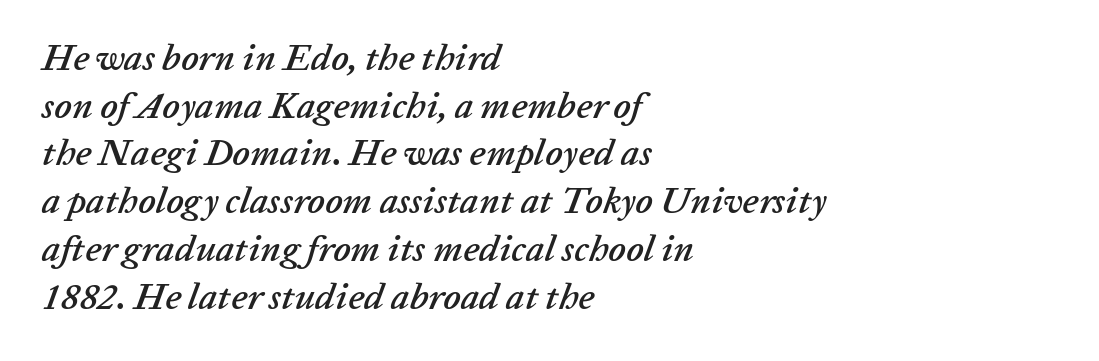
Vertically, the passage feels balanced, rows spaced as you'd expect. The typesetter chose a ragged-right arrangement here. This is oblique type, the kind used for emphasis or titles. Descenders are the only things crossing below the line. Look at the tracking — it's just the regular setting, nothing added. Do the characters align in a grid? No, the font is proportional.
